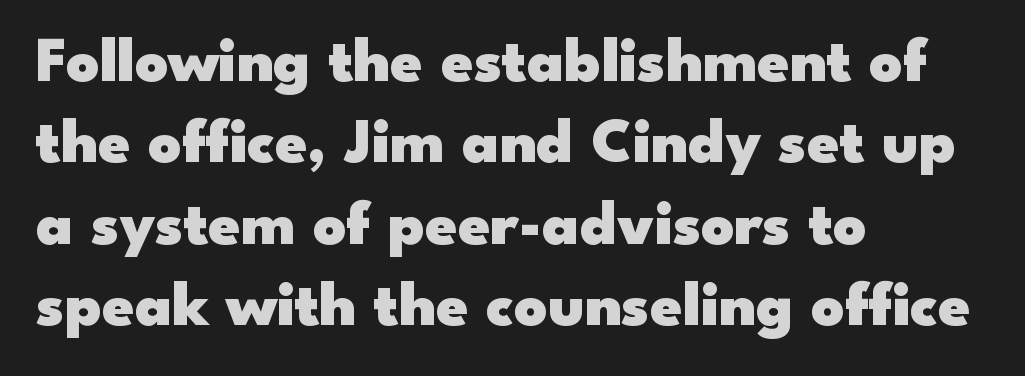
Looks like regular typesetting: each glyph gets only the width it needs. Rendered with straight, roman letterforms. Summary of weight: heavy, a full bold. Is the letter spacing exaggerated? No — it looks like the ordinary default.
